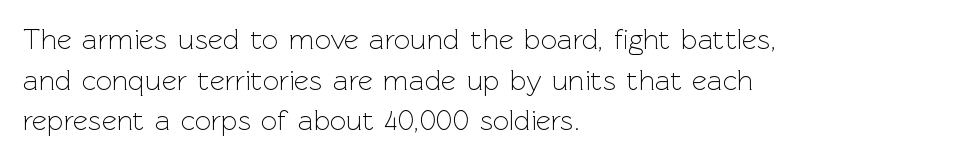
Horizontal alignment here is leftward, the default for most running prose. Look at the bottom of the vertical strokes: they stop flat, with no serifs. If you drew a line through each stem, it would be perfectly vertical. Looks like regular typesetting: each glyph gets only the width it needs. Words appear dense and cohesive because spacing is normal. The letterforms sit at book weight or below.
